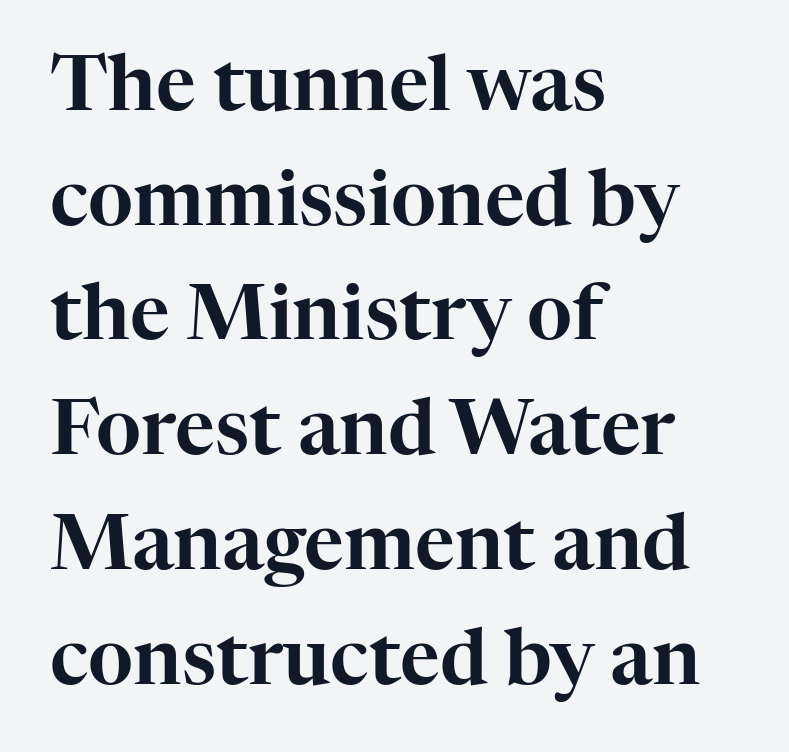
The image shows 77 px serif type, upright; set left-aligned, normal line spacing (1.49x), normal letter spacing, not underlined; high stroke contrast and a medium x-height.
